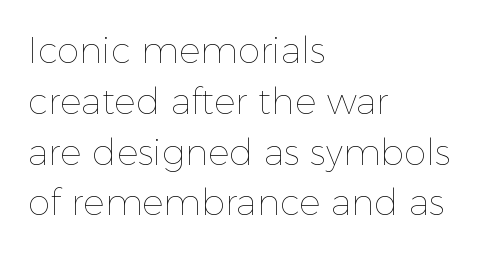
Beneath every word, the page is bare. Think standard paragraph weight, or any step lighter than that. Visually the block forms a straight wall on the left and a jagged coastline on the right. The designer left line spacing at the default.
